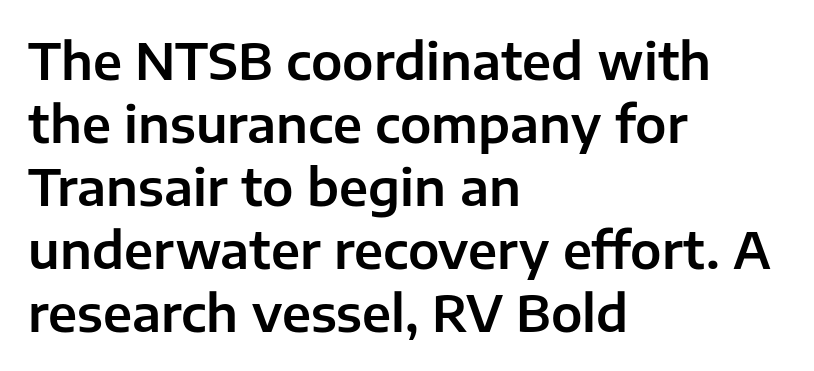
Q: Is the text italic (slanted)? A: No, it is upright.
Q: Is the typeface a serif or a sans-serif typeface? A: Sans-serif.
Q: Is the text underlined? A: No.
Q: How is the paragraph aligned? A: Left-aligned.
Q: Is the spacing between letters normal or unusually wide? A: Normal.
Q: Is the spacing between lines tight, normal or loose? A: Normal.
Q: Width (condensed, normal, or wide)? A: Normal.
Q: Stroke contrast? A: Low.
Q: x-height? A: Medium.
Q: Monospaced? A: No.
